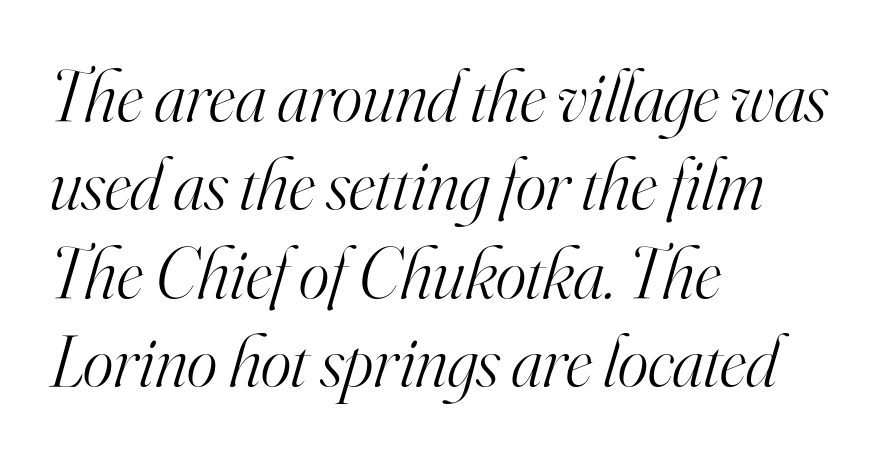
Q: Is the text bold? A: No.
Q: Is the text italic (slanted)? A: Yes, it leans right by about 16 degrees.
Q: Is the typeface a serif or a sans-serif typeface? A: Serif.
Q: Is the text underlined? A: No.
Q: How is the paragraph aligned? A: Left-aligned.
Q: Is the spacing between letters normal or unusually wide? A: Normal.
Q: Width (condensed, normal, or wide)? A: Normal.
Q: Stroke contrast? A: High.
Q: x-height? A: Small.
Q: Monospaced? A: No.
